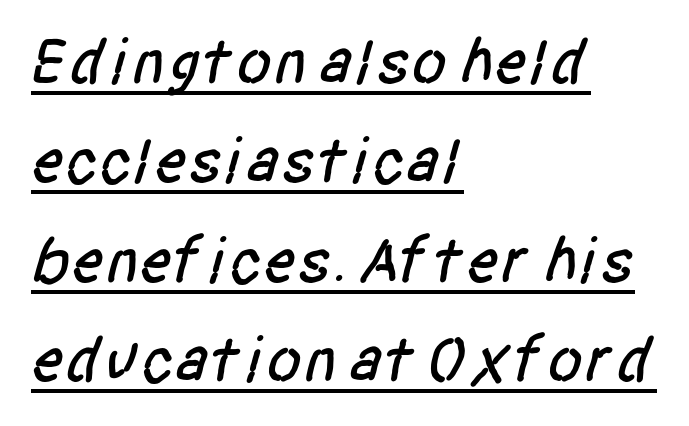
{"serif": "no", "width": "condensed", "stroke_contrast": "low", "x_height": "large", "monospaced": "no", "underline": "yes", "align": "left", "line_spacing": "normal", "line_spacing_ratio": 1.53, "letter_spacing": "normal", "letter_spacing_em": 0.0, "glyph_px": 65}
